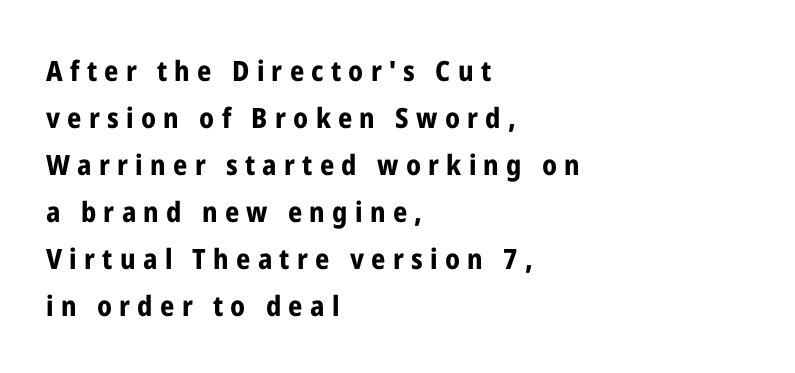
Does the leading feel generous? No, just average. Note the varied advance widths — an 'i' is clearly narrower than an 'm'. This sample uses a sans-serif face. The rendering uses a bold face; every stroke is thick and dark.
